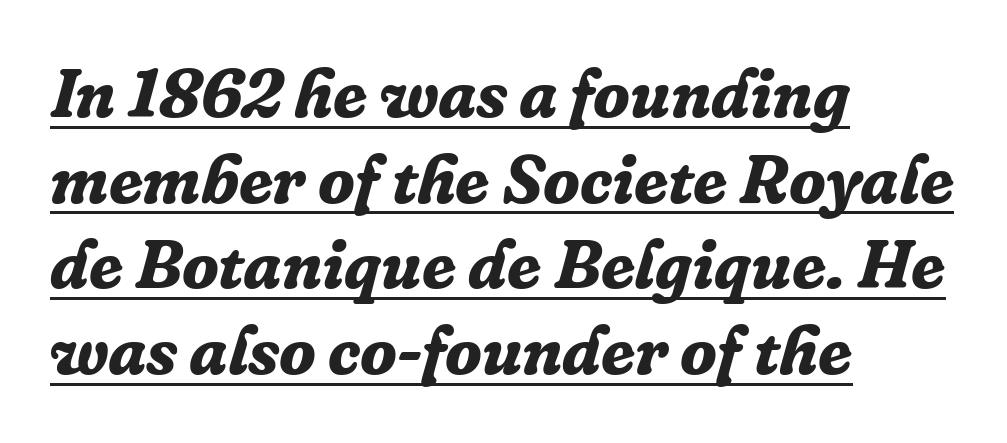
{"serif": "yes", "italic": "yes", "lean": "right", "slant_degrees": 16, "bold": "yes", "weight": "bold", "width": "normal", "stroke_contrast": "low", "x_height": "medium", "monospaced": "no", "underline": "yes", "align": "left", "line_spacing": "normal", "line_spacing_ratio": 1.26, "letter_spacing": "normal", "letter_spacing_em": 0.0, "glyph_px": 68}
